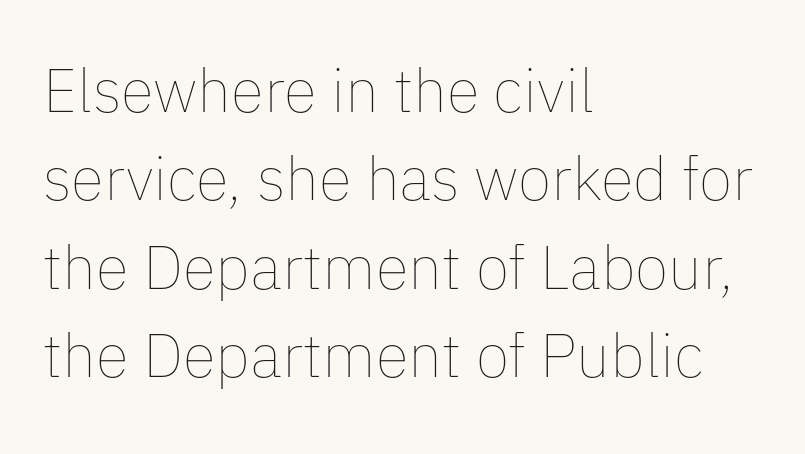
The image shows 61 px thin type, upright; set left-aligned, normal line spacing (1.45x), normal letter spacing, not underlined; low stroke contrast and a medium x-height.
